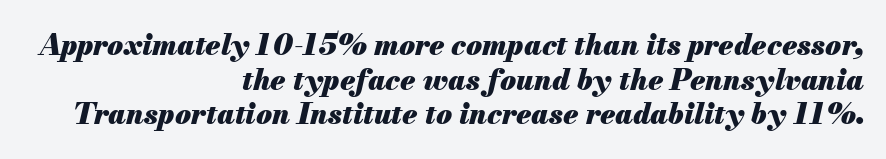
{"italic": "yes", "lean": "right", "slant_degrees": 13, "bold": "yes", "weight": "heavy", "width": "normal", "stroke_contrast": "medium", "x_height": "small", "monospaced": "no", "underline": "no", "align": "right", "line_spacing_ratio": 1.19, "letter_spacing": "normal", "letter_spacing_em": 0.0, "glyph_px": 29}
